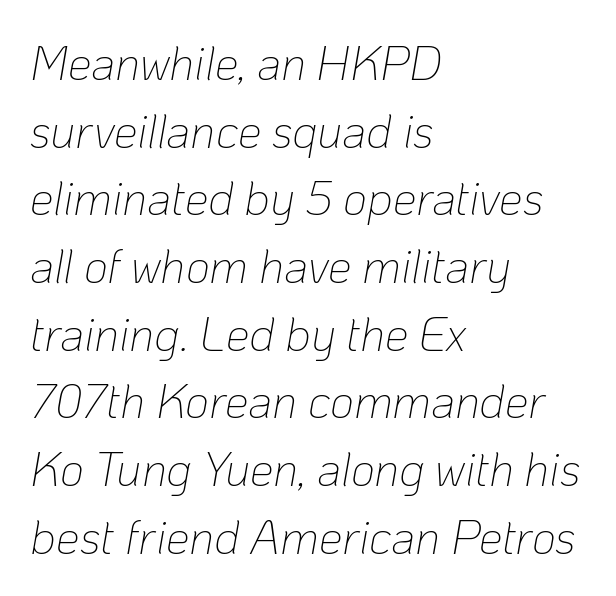
Q: Is the text bold? A: No.
Q: Is the text italic (slanted)? A: Yes, it leans right by about 10 degrees.
Q: Is the text underlined? A: No.
Q: How is the paragraph aligned? A: Left-aligned.
Q: Is the spacing between letters normal or unusually wide? A: Normal.
Q: Is the spacing between lines tight, normal or loose? A: Normal.
Q: Width (condensed, normal, or wide)? A: Normal.
Q: Stroke contrast? A: Low.
Q: x-height? A: Medium.
Q: Monospaced? A: No.
